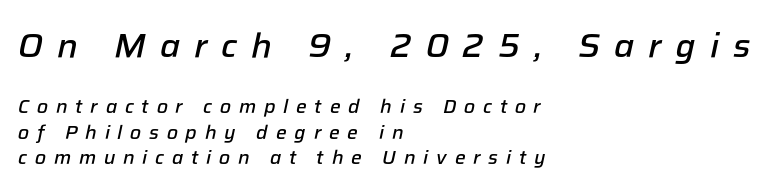
Would a proofreader flag this as italicized? Yes. Horizontal alignment here is leftward, the default for most running prose. The line texture is sparse and dotted thanks to wide tracking. Compare the two chunks: the upper has the greater cap height. Reading down the column, the eye jumps a familiar distance to each next line. Slightly chunky letters — semibold, I'd say, not full bold.
